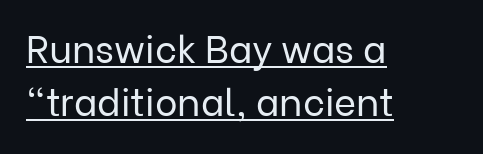
The vertical gap from one line to the next is medium. This sample carries an underscore along the baseline area. The weight would be labelled regular, book, light, or lighter still. Nobody touched the tracking dial on this one. Does the copy run flush right? No — it runs flush left.
